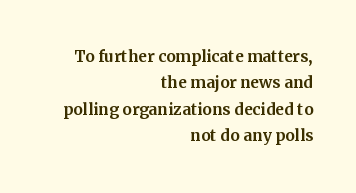
The leading is moderate, giving the passage an even texture. The passage is arranged like a letterhead date or caption credit — flush right. Type without underlining. The type sits square on the baseline with zero lean. You could call the tracking neutral — neither tight nor loose.
